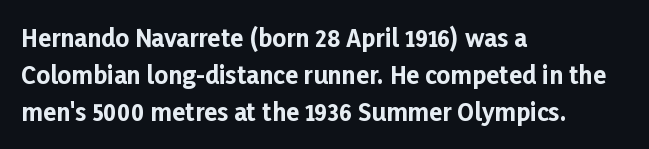
These lines sit exactly where default settings would place them. Descenders are the only things crossing below the line. As a designer I'd log this as weight 700, bold. Where is the straight margin? On the left. The axis of the letterforms is exactly vertical. No extra tracking has been applied to these lines.
